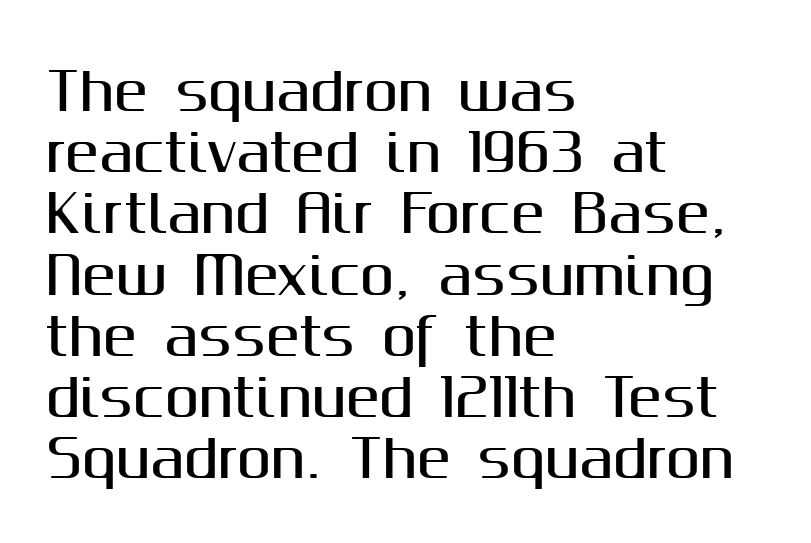
You could not count columns in this text — the font is proportionally spaced. The rendering anchors every line to the left-hand side. Italic: no, the glyphs are upright roman. Unlike a traditional serif, this face leaves its strokes unadorned.
